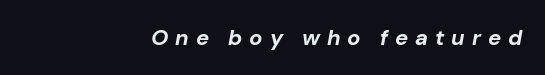
{"italic": "yes", "lean": "right", "slant_degrees": 10, "bold": "yes", "underline": "no", "align": "right", "letter_spacing": "wide", "letter_spacing_em": 0.31, "glyph_px": 22}
